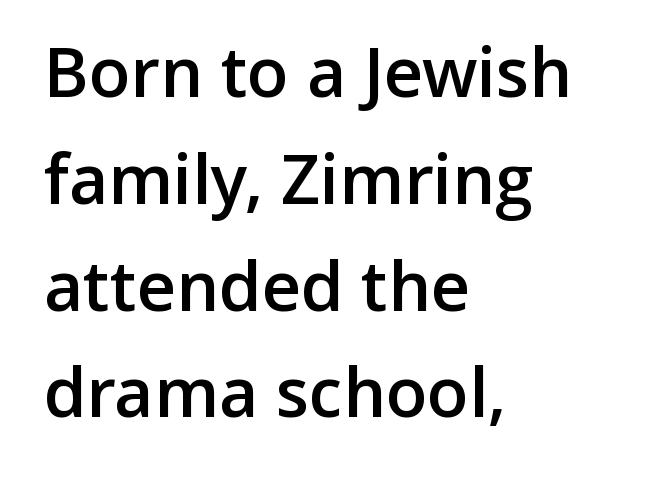
Q: Is the text bold? A: Semi-bold.
Q: Is the text italic (slanted)? A: No, it is upright.
Q: Is the typeface a serif or a sans-serif typeface? A: Sans-serif.
Q: Is the text underlined? A: No.
Q: How is the paragraph aligned? A: Left-aligned.
Q: Is the spacing between letters normal or unusually wide? A: Normal.
Q: Is the spacing between lines tight, normal or loose? A: Normal.
Q: Width (condensed, normal, or wide)? A: Normal.
Q: Stroke contrast? A: Low.
Q: x-height? A: Medium.
Q: Monospaced? A: No.
